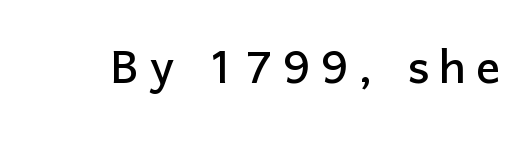
To sum up the face: it is a sans, with no serifs. The passage shown is not underscored anywhere. You can tell it's not italic because the verticals are truly vertical. Note the varied advance widths — an 'i' is clearly narrower than an 'm'.
